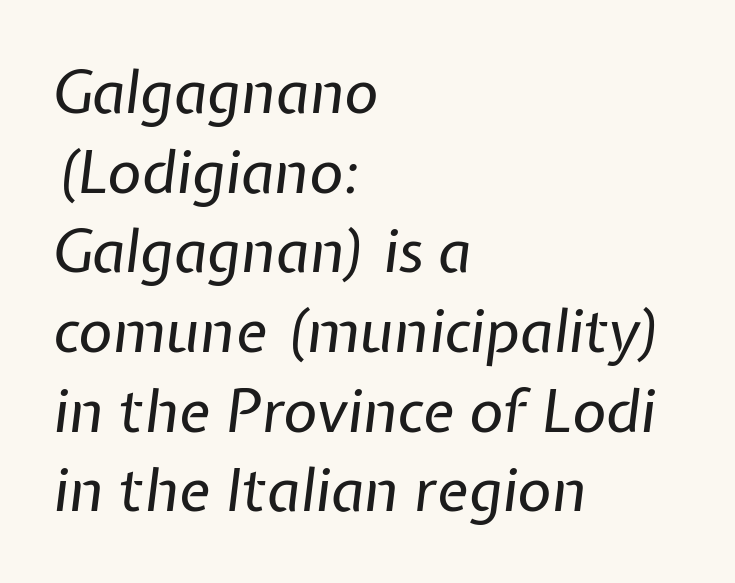
You could not count columns in this text — the font is proportionally spaced. Check under the words: just untouched page. Stroke thickness stays within the range of a standard reading face or lighter. Normally led — the rows are evenly, conventionally spaced. Nothing unusual about the tracking: characters are spaced as the font intends.
